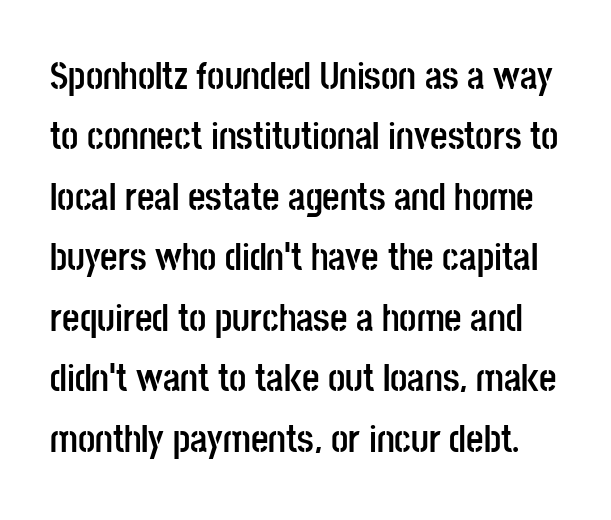
Vertical spacing — default. Each glyph is drawn with heavy, bold strokes. The lettering holds an erect, upright posture throughout. Is the letter spacing exaggerated? No — it looks like the ordinary default. The passage shown is typed in a proportional face where columns would drift.
